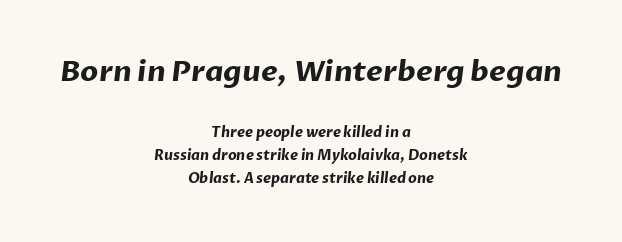
In terms of letterform style, serifs are entirely absent. Characters follow at the spacing the type designer built in. The passage shown is emphatically bold. The paragraph has two soft edges and a firm central axis. Typesetter's note — upper block bumped up in size, lower block left smaller. The gap between lines stays unmarked.
